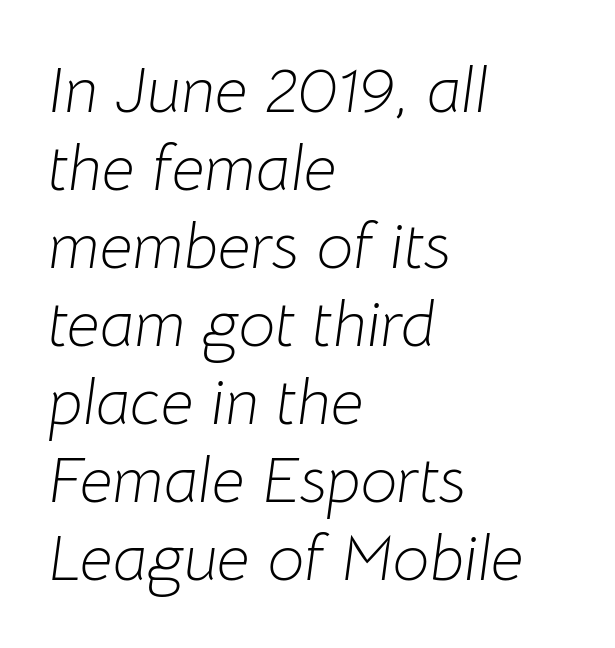
The image shows 65 px light type, italic (leaning right); set left-aligned, line spacing 1.2x, normal letter spacing, not underlined; low stroke contrast and a medium x-height.
